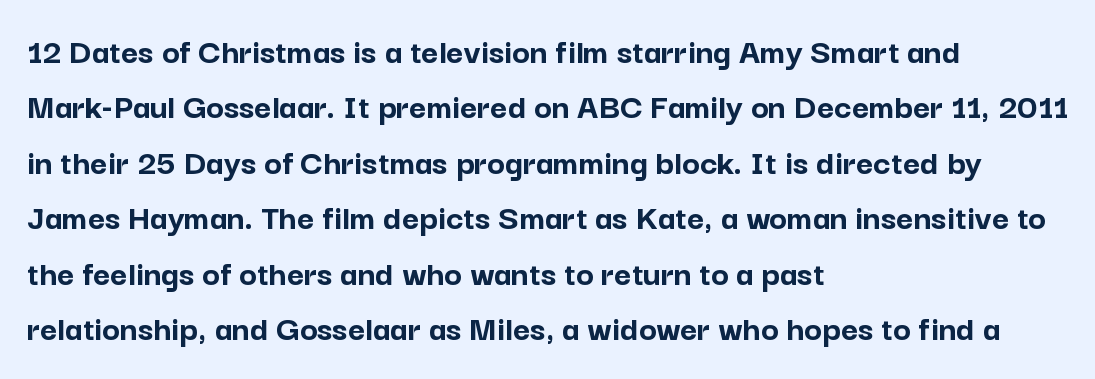
The image shows 37 px semibold sans-serif type, upright; set left-aligned, normal line spacing (1.5x), normal letter spacing, not underlined; low stroke contrast and a medium x-height.
